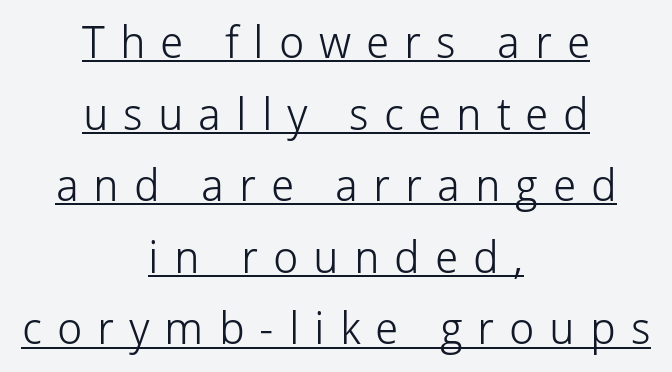
Caption: expanded tracking, letters set apart. The letterforms sit at book weight or below. Font category for this specimen: sans-serif. A roman cut, with each character standing at attention.
